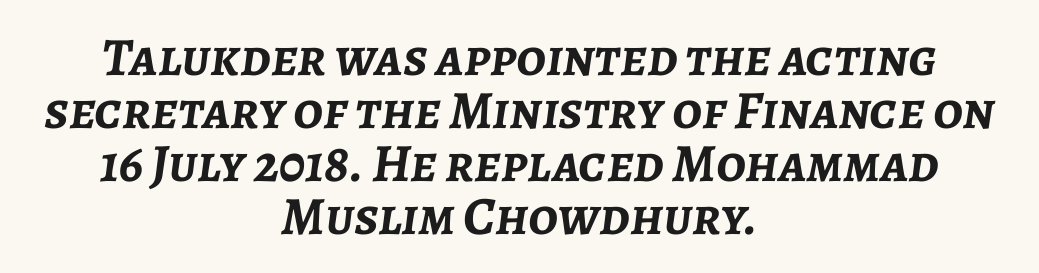
The image shows 54 px semibold type, italic (leaning right); set centered, tight line spacing (0.98x), normal letter spacing, not underlined; low stroke contrast and a medium x-height.
